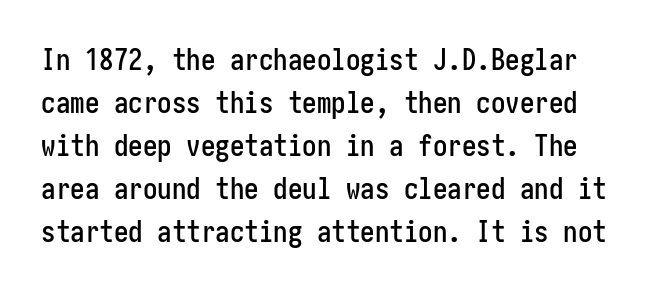
Q: Is the text italic (slanted)? A: No, it is upright.
Q: Is the typeface a serif or a sans-serif typeface? A: Sans-serif.
Q: Is the text underlined? A: No.
Q: Is the spacing between letters normal or unusually wide? A: Normal.
Q: Is the spacing between lines tight, normal or loose? A: Normal.
Q: Width (condensed, normal, or wide)? A: Condensed.
Q: Stroke contrast? A: Low.
Q: x-height? A: Medium.
